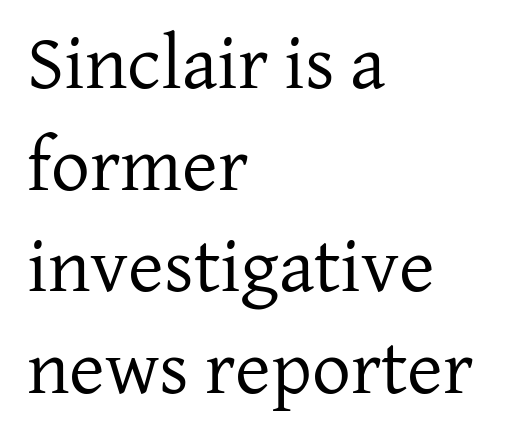
Q: Is the text bold? A: No.
Q: Is the text italic (slanted)? A: No, it is upright.
Q: Is the typeface a serif or a sans-serif typeface? A: Serif.
Q: Is the text underlined? A: No.
Q: How is the paragraph aligned? A: Left-aligned.
Q: Is the spacing between letters normal or unusually wide? A: Normal.
Q: Is the spacing between lines tight, normal or loose? A: Normal.
Q: Width (condensed, normal, or wide)? A: Normal.
Q: Stroke contrast? A: Low.
Q: x-height? A: Medium.
Q: Monospaced? A: No.
